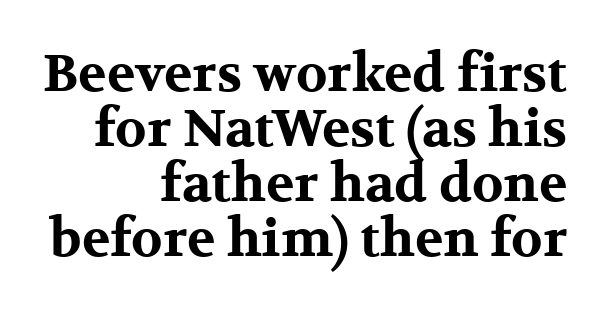
{"serif": "yes", "italic": "no", "bold": "yes", "weight": "bold", "width": "wide", "stroke_contrast": "medium", "x_height": "medium", "monospaced": "no", "underline": "no", "align": "right", "line_spacing": "tight", "line_spacing_ratio": 1.06, "letter_spacing": "normal", "letter_spacing_em": 0.0, "glyph_px": 52}
